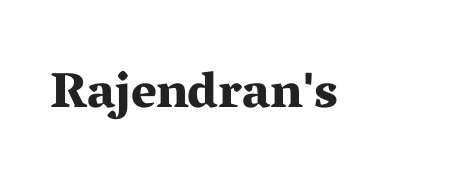
The letters stand upright; this is a roman face. Proportional: the letters do not fall into vertical columns. Typographic density is high because the face is bold. Honestly, the letter spacing is just normal — you wouldn't notice it.
